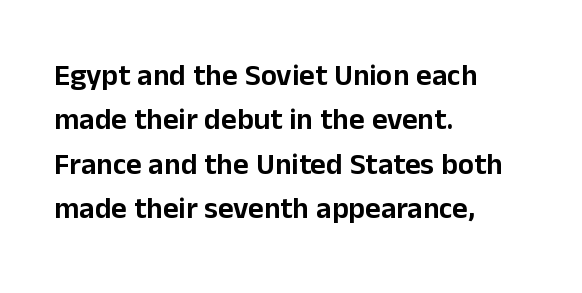
{"serif": "no", "italic": "no", "width": "normal", "stroke_contrast": "low", "x_height": "medium", "monospaced": "no", "underline": "no", "align": "left", "line_spacing": "normal", "line_spacing_ratio": 1.48, "letter_spacing": "normal", "letter_spacing_em": 0.0, "glyph_px": 30}
